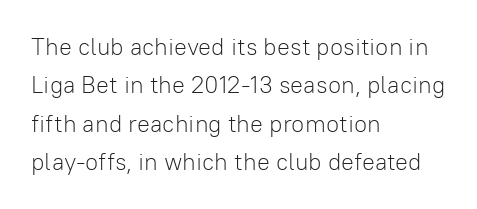
{"italic": "no", "bold": "no", "underline": "no", "align": "left", "line_spacing": "normal", "line_spacing_ratio": 1.6, "letter_spacing": "normal", "letter_spacing_em": 0.0, "glyph_px": 24}
